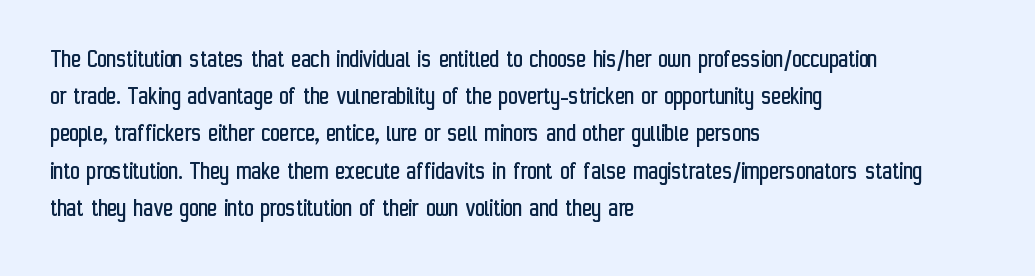
The rendering anchors every line to the left-hand side. A clean baseline with only descenders dipping below it. No chunkiness to these letters — they're not bold. Leading matches the norm, producing a regular column. Ascenders rise straight up at ninety degrees. Nobody touched the tracking dial on this one.
